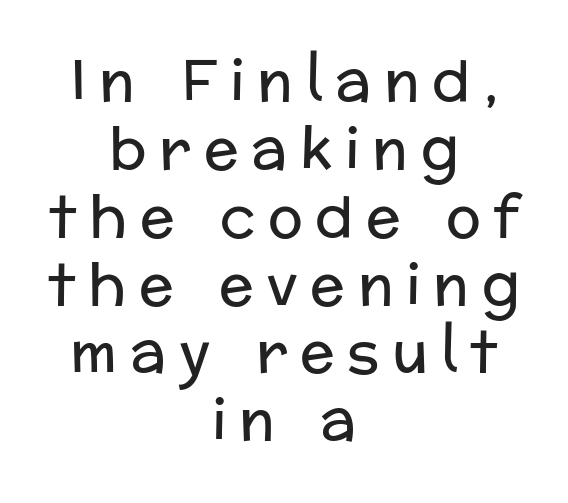
Decoration check: the copy has no underline. The setting favours the middle, as headings and verse often do. Each word looks stretched out because of the extra space between its letters. The font sits on the lighter half of the weight spectrum, regular included.
